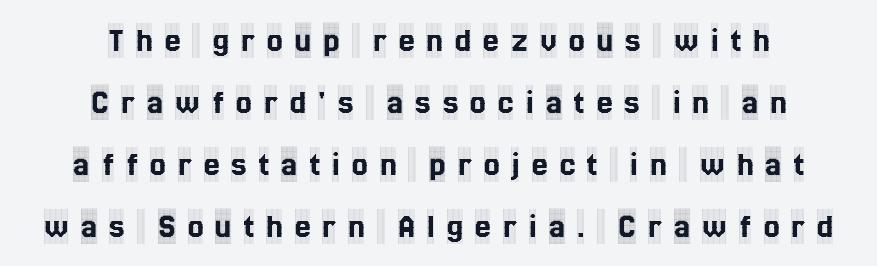
Descenders are the only things crossing below the line. Both edges are ragged and mirror each other, which tells us the setting is centered. The passage shown has open, widely tracked lettering throughout. Every stem runs plumb, perpendicular to the baseline. The letters carry serifs — small finishing strokes at the ends of their stems.
